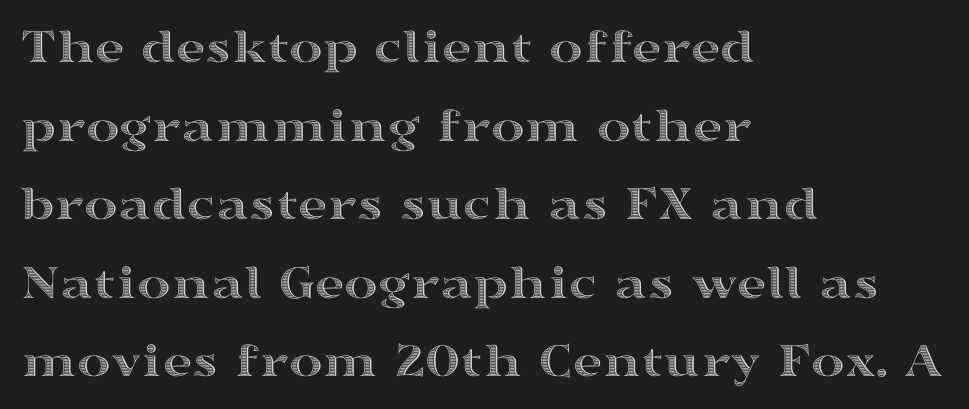
The image shows 51 px wide type, upright; set left-aligned, normal line spacing (1.54x), normal letter spacing, not underlined; a medium x-height.
